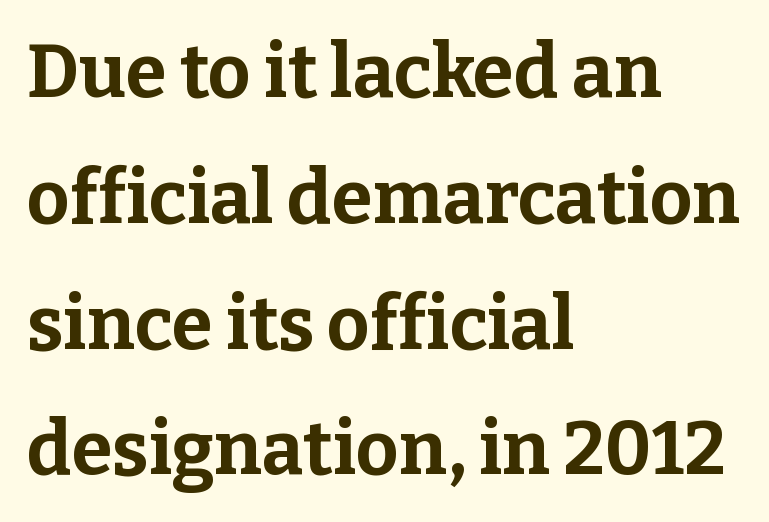
Q: Is the text bold? A: Yes.
Q: Is the text italic (slanted)? A: No, it is upright.
Q: Is the typeface a serif or a sans-serif typeface? A: Serif.
Q: Is the text underlined? A: No.
Q: How is the paragraph aligned? A: Left-aligned.
Q: Is the spacing between letters normal or unusually wide? A: Normal.
Q: Is the spacing between lines tight, normal or loose? A: Normal.
Q: Width (condensed, normal, or wide)? A: Normal.
Q: Stroke contrast? A: Low.
Q: x-height? A: Medium.
Q: Monospaced? A: No.
